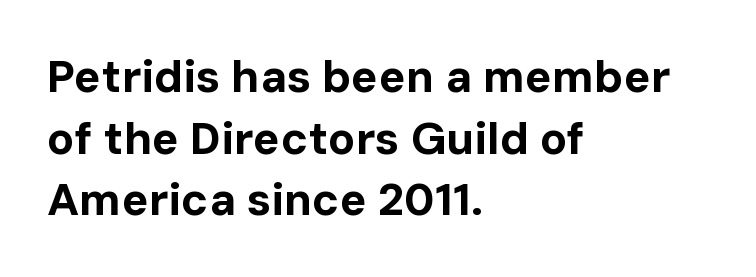
The image shows 45 px bold sans-serif type, upright; set left-aligned, normal line spacing (1.37x), normal letter spacing, not underlined; low stroke contrast and a medium x-height.
